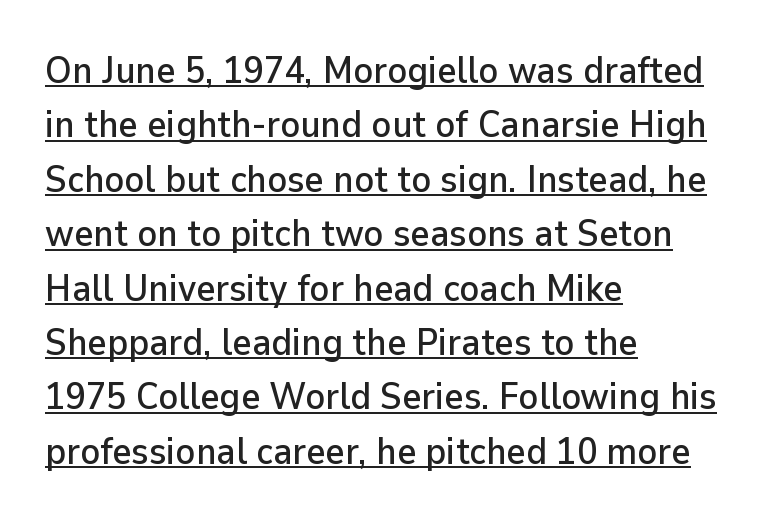
Q: Is the text italic (slanted)? A: No, it is upright.
Q: Is the typeface a serif or a sans-serif typeface? A: Sans-serif.
Q: Is the text underlined? A: Yes.
Q: How is the paragraph aligned? A: Left-aligned.
Q: Is the spacing between letters normal or unusually wide? A: Normal.
Q: Is the spacing between lines tight, normal or loose? A: Normal.
Q: Width (condensed, normal, or wide)? A: Normal.
Q: Stroke contrast? A: Low.
Q: x-height? A: Medium.
Q: Monospaced? A: No.
